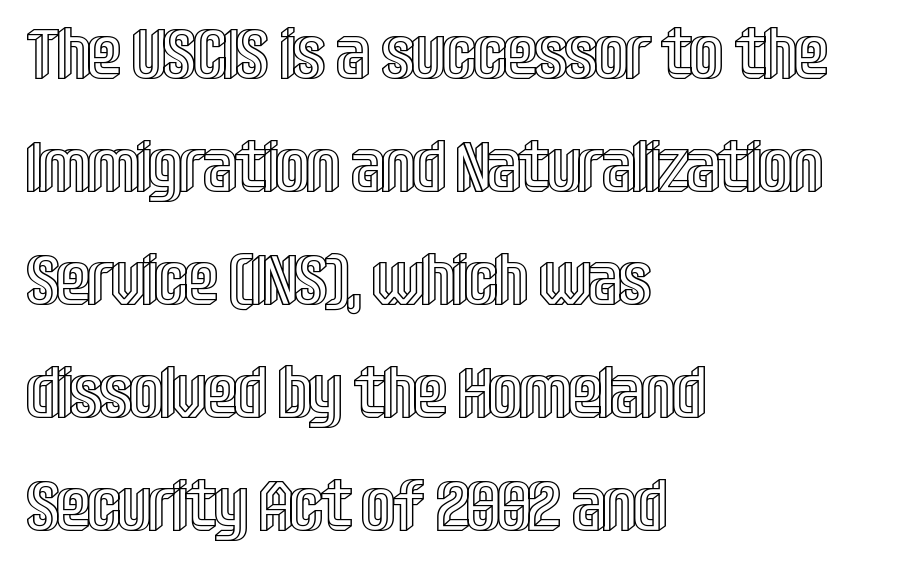
Q: Is the text italic (slanted)? A: No, it is upright.
Q: Is the text underlined? A: No.
Q: How is the paragraph aligned? A: Left-aligned.
Q: Is the spacing between letters normal or unusually wide? A: Normal.
Q: Is the spacing between lines tight, normal or loose? A: Normal.
Q: Width (condensed, normal, or wide)? A: Condensed.
Q: x-height? A: Large.
Q: Monospaced? A: No.
